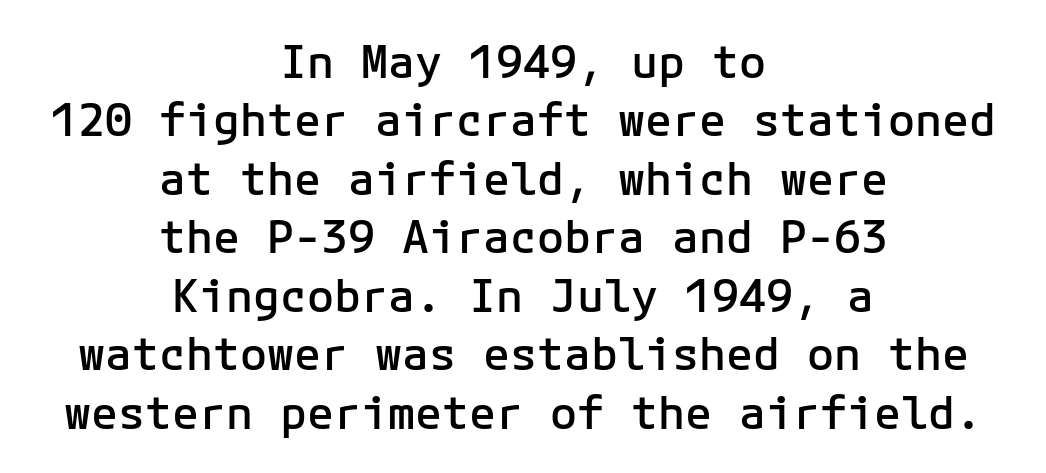
The image shows 45 px semibold sans-serif type, upright; set centered, normal line spacing (1.3x), normal letter spacing, not underlined; low stroke contrast and a medium x-height.
